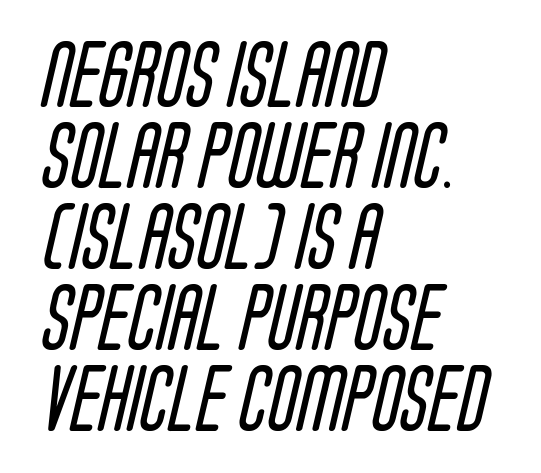
The image shows 67 px regular-weight, condensed sans-serif type; set left-aligned, line spacing 1.21x, normal letter spacing, not underlined; low stroke contrast and a large x-height.
